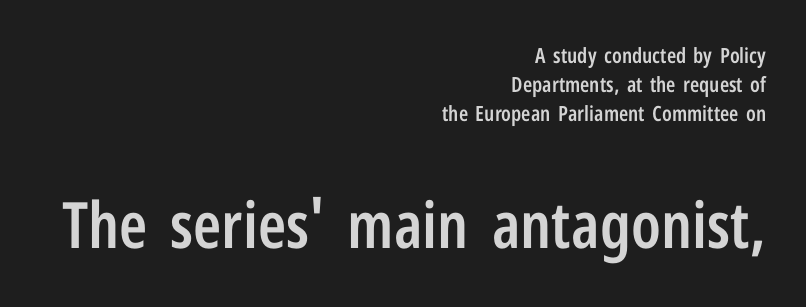
{"serif": "no", "italic": "no", "bold": "semi", "weight": "semibold", "width": "condensed", "stroke_contrast": "low", "x_height": "medium", "monospaced": "no", "underline": "no", "align": "right", "line_spacing": "normal", "line_spacing_ratio": 1.39, "letter_spacing": "normal", "letter_spacing_em": 0.0, "larger_block": "second", "size_ratio": 3.05, "glyph_px": 64}
